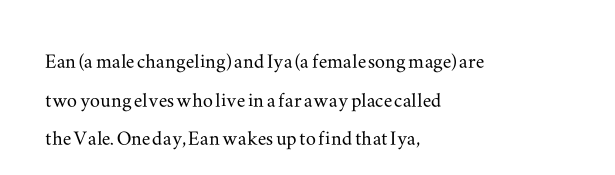
The image shows 25 px text type, upright; set left-aligned, normal line spacing (1.55x), normal letter spacing, not underlined.
